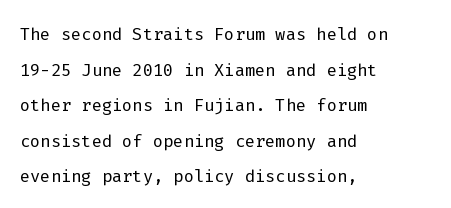
No italicization has been applied; the sample stays upright. Each line starts at the same left margin while the right side varies. Weight: regular or lighter. Compared with typical paragraphs, the rows here are spaced about the same. No extra tracking has been applied to these lines. Any mark beneath the type? The region is blank.
